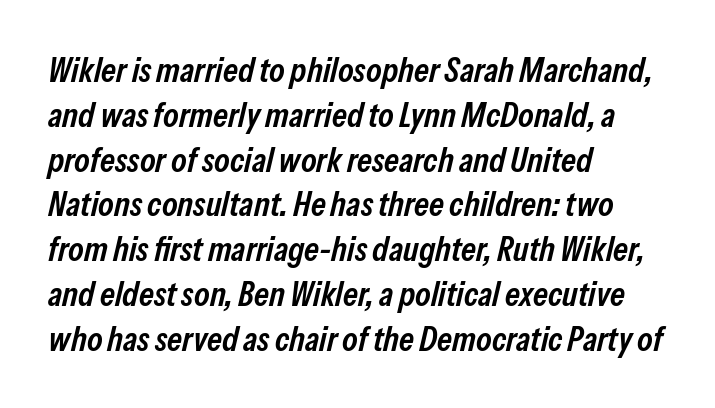
Q: Is the text bold? A: Semi-bold.
Q: Is the text italic (slanted)? A: Yes, it leans right by about 13 degrees.
Q: Is the text underlined? A: No.
Q: How is the paragraph aligned? A: Left-aligned.
Q: Is the spacing between letters normal or unusually wide? A: Normal.
Q: Is the spacing between lines tight, normal or loose? A: Normal.
Q: Width (condensed, normal, or wide)? A: Condensed.
Q: Stroke contrast? A: Low.
Q: x-height? A: Medium.
Q: Monospaced? A: No.
